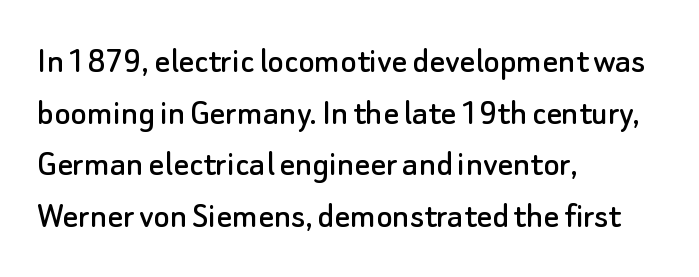
The gaps between neighbouring characters are ordinary and unremarkable. Caption: multi-line text, flush left, ragged right. Posture: vertical. One glance says typical: line gaps are just what's usual. Just letters on the line, the space beneath them empty. The text was rendered using a sans face with plain stroke endings.
